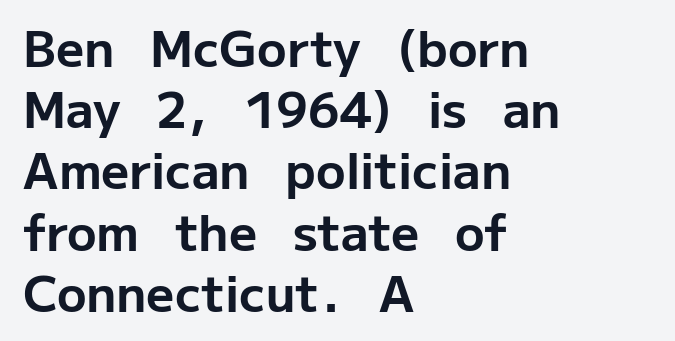
{"serif": "no", "italic": "no", "bold": "yes", "weight": "bold", "width": "normal", "stroke_contrast": "low", "x_height": "medium", "monospaced": "no", "underline": "no", "align": "left", "line_spacing": "normal", "line_spacing_ratio": 1.25, "letter_spacing": "normal", "letter_spacing_em": 0.0, "glyph_px": 49}
